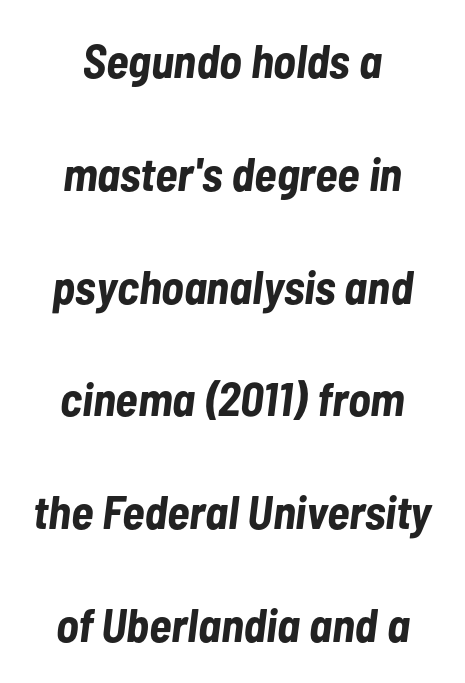
{"italic": "yes", "lean": "right", "slant_degrees": 7, "bold": "yes", "weight": "bold", "width": "condensed", "stroke_contrast": "low", "x_height": "medium", "monospaced": "no", "underline": "no", "align": "center", "line_spacing": "loose", "line_spacing_ratio": 2.4, "letter_spacing": "normal", "letter_spacing_em": 0.0, "glyph_px": 47}
